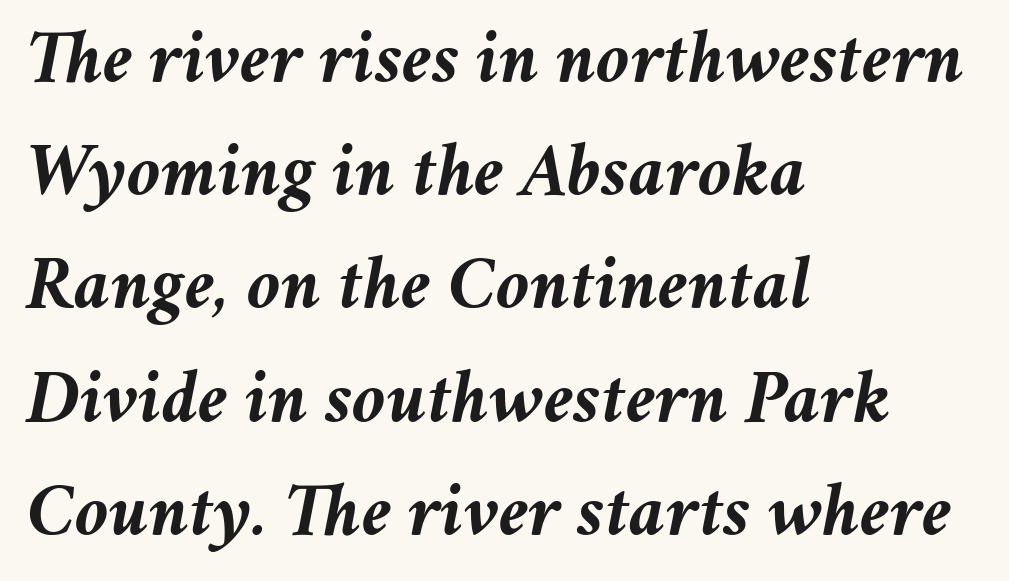
The image shows 77 px semibold type, italic (leaning right); set left-aligned, normal line spacing (1.47x), normal letter spacing, not underlined; medium stroke contrast and a medium x-height.
